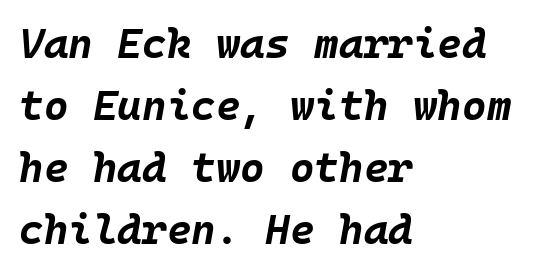
In CSS terms this would be text-align: left. Look at the stroke-to-counter ratio: heavy, a bold. Is there much room between lines? A standard amount, neither cramped nor airy. You could count columns in this text — the font is strictly monospaced. Check under the words: just untouched page.
